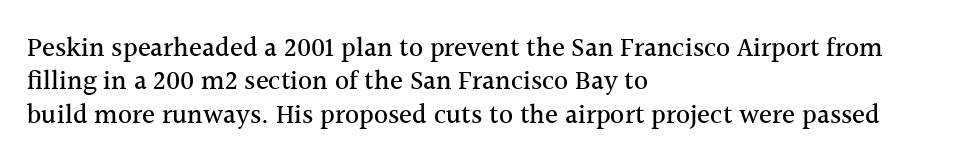
The image shows 27 px text type, upright; set left-aligned, line spacing 1.24x, normal letter spacing, not underlined.
